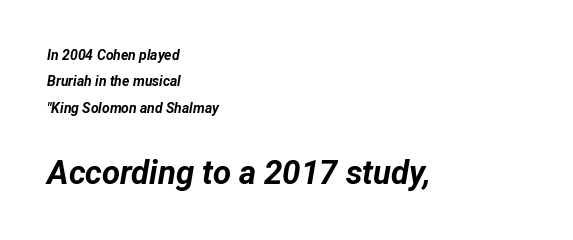
The image shows 33 px bold type, italic (leaning right); set left-aligned, line spacing 1.89x, normal letter spacing, not underlined; the second (bottom) block is 2.36x larger; low stroke contrast and a medium x-height.
